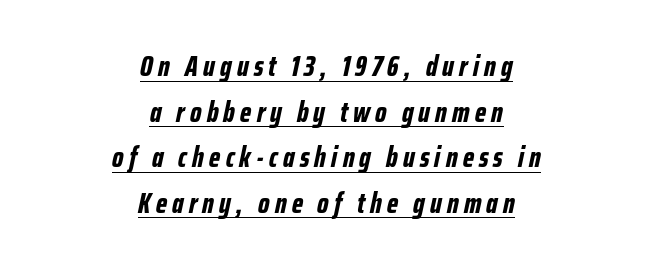
Q: Is the text bold? A: Yes.
Q: Is the text italic (slanted)? A: Yes, it leans right by about 12 degrees.
Q: Is the text underlined? A: Yes.
Q: How is the paragraph aligned? A: Centered.
Q: Is the spacing between lines tight, normal or loose? A: Normal.
Q: Width (condensed, normal, or wide)? A: Condensed.
Q: Stroke contrast? A: Low.
Q: x-height? A: Medium.
Q: Monospaced? A: No.
